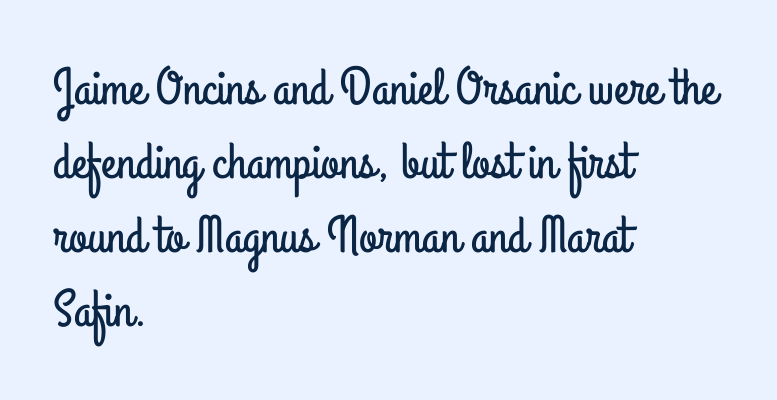
The image shows 52 px condensed sans-serif type, upright; set left-aligned, normal line spacing (1.42x), normal letter spacing, not underlined; low stroke contrast and a small x-height.
